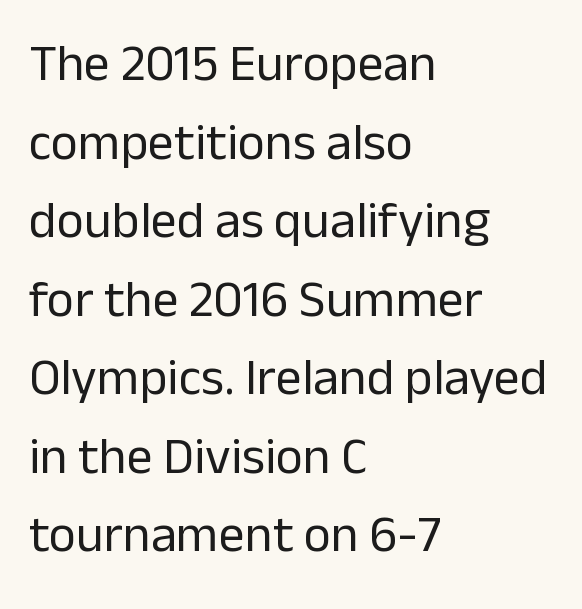
Weight: not bold — regular or lighter. Grotesque or geometric, the face here clearly has no serifs. Honestly, there is no underline to notice here at all. Leading matches the norm, producing a regular column. Style check: upright.
